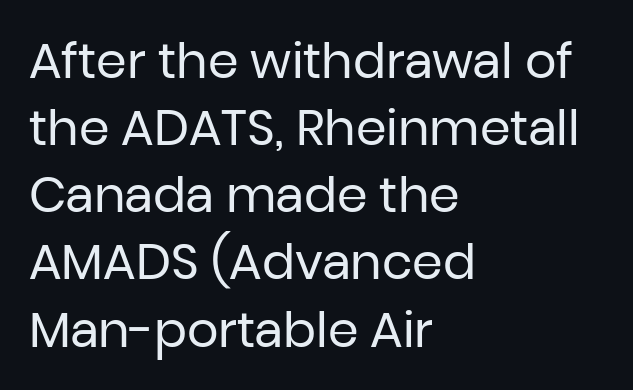
These lines are rendered in a variable-pitch font. The rows are spaced the way most documents space them. Is the letter spacing exaggerated? No — it looks like the ordinary default. The font is comparable to plain body text, perhaps lighter.
